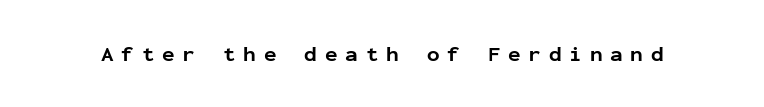
Q: Is the text bold? A: Yes.
Q: Is the text italic (slanted)? A: No, it is upright.
Q: Is the text underlined? A: No.
Q: Is the spacing between letters normal or unusually wide? A: Unusually wide.
